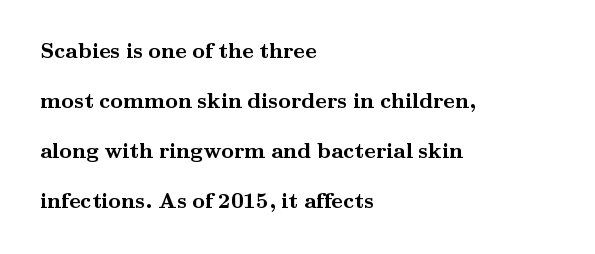
Interline gaps are noticeably wide in this sample. Posture: vertical. Bare-footed words on every line. A dark, heavy texture on the line: the type is bold. The lines are quadded left. The face used here is rendered with its standard letterfit.
